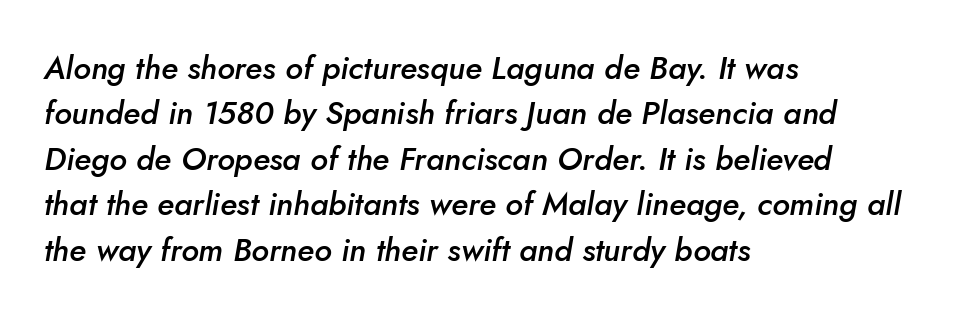
{"italic": "yes", "lean": "right", "slant_degrees": 5, "bold": "semi", "weight": "semibold", "width": "normal", "stroke_contrast": "low", "x_height": "small", "monospaced": "no", "underline": "no", "align": "left", "line_spacing": "normal", "line_spacing_ratio": 1.42, "letter_spacing": "normal", "letter_spacing_em": 0.0, "glyph_px": 32}
